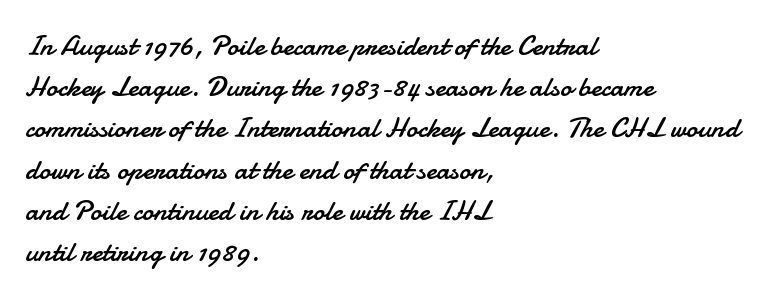
{"serif": "no", "bold": "no", "weight": "regular", "width": "normal", "stroke_contrast": "low", "x_height": "small", "monospaced": "no", "underline": "no", "align": "left", "line_spacing": "normal", "line_spacing_ratio": 1.42, "letter_spacing": "normal", "letter_spacing_em": 0.0, "glyph_px": 29}
